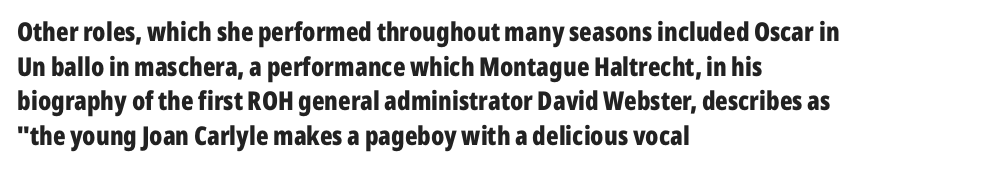
{"italic": "no", "bold": "yes", "underline": "no", "align": "left", "line_spacing": "normal", "line_spacing_ratio": 1.33, "letter_spacing": "normal", "letter_spacing_em": 0.0, "glyph_px": 26}
